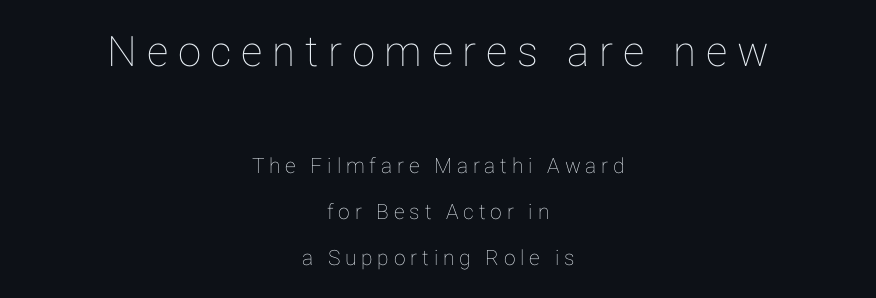
Here the glyphs are tracked loosely, breaking word shapes into spaced letters. The space directly below the letters is spotless. Think of a printed novel: that variable character pitch is what you see here. The more generous point size was reserved for the upper chunk.
